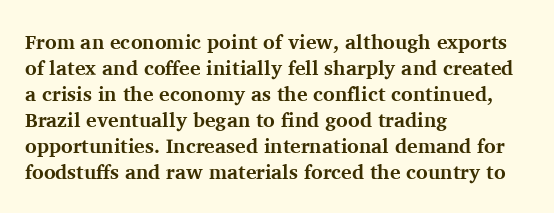
The image shows 20 px bold type, upright; set left-aligned, normal line spacing (1.3x), normal letter spacing, not underlined.
